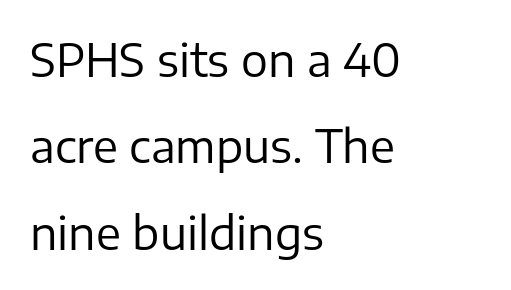
{"serif": "no", "italic": "no", "bold": "no", "weight": "regular", "width": "normal", "stroke_contrast": "low", "x_height": "medium", "monospaced": "no", "underline": "no", "align": "left", "line_spacing": "loose", "line_spacing_ratio": 1.92, "letter_spacing": "normal", "letter_spacing_em": 0.0, "glyph_px": 45}
